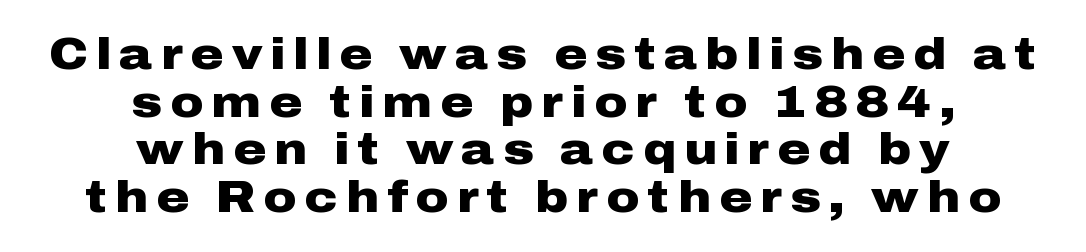
Q: Is the text bold? A: Yes.
Q: Is the text italic (slanted)? A: No, it is upright.
Q: Is the typeface a serif or a sans-serif typeface? A: Sans-serif.
Q: Is the text underlined? A: No.
Q: How is the paragraph aligned? A: Centered.
Q: Is the spacing between lines tight, normal or loose? A: Tight.
Q: Width (condensed, normal, or wide)? A: Wide.
Q: Stroke contrast? A: Low.
Q: x-height? A: Medium.
Q: Monospaced? A: No.
